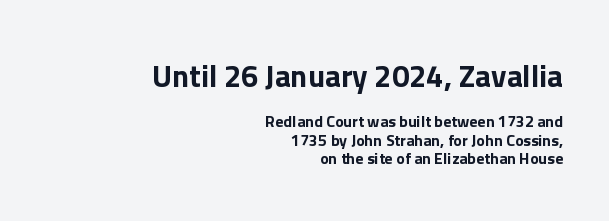
Q: Is the text italic (slanted)? A: No, it is upright.
Q: Is the typeface a serif or a sans-serif typeface? A: Sans-serif.
Q: Is the text underlined? A: No.
Q: How is the paragraph aligned? A: Right-aligned.
Q: Is the spacing between letters normal or unusually wide? A: Normal.
Q: Is the spacing between lines tight, normal or loose? A: Tight.
Q: Which block of text is set in a larger size, the first (top) or the second (bottom)? A: The first (top) one.
Q: Width (condensed, normal, or wide)? A: Normal.
Q: Stroke contrast? A: Low.
Q: x-height? A: Medium.
Q: Monospaced? A: No.
